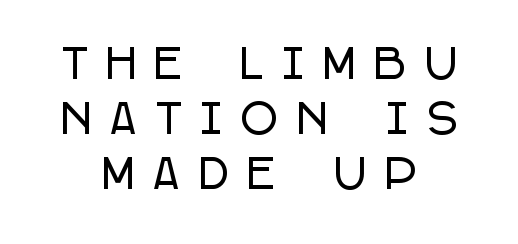
Note: no serifs on the glyphs. Is the letter spacing exaggerated? Yes — the characters are pushed far apart. These lines stack symmetrically, like a column narrowing and widening about its center. Words float on clear page, feet unadorned. What's the leading like? Ordinary, nothing unusual. Proportional: the letters do not fall into vertical columns.
